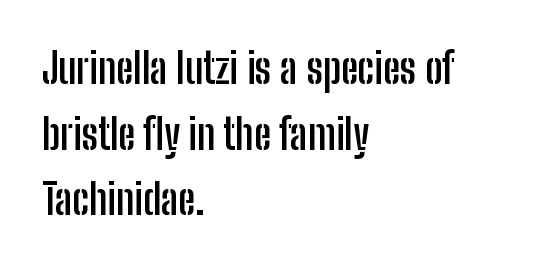
{"serif": "no", "italic": "no", "bold": "yes", "weight": "semibold", "width": "condensed", "stroke_contrast": "low", "x_height": "medium", "monospaced": "no", "underline": "no", "align": "left", "line_spacing": "normal", "line_spacing_ratio": 1.56, "letter_spacing": "normal", "letter_spacing_em": 0.0, "glyph_px": 42}
